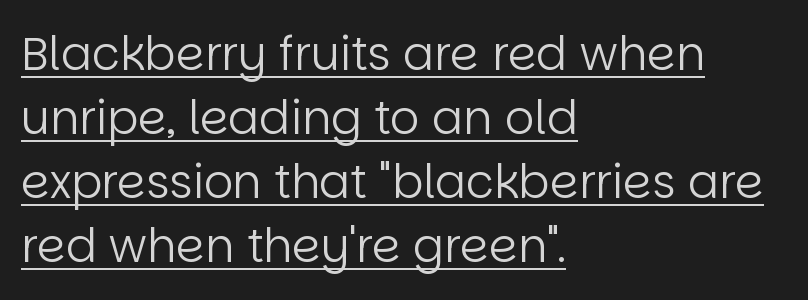
The image shows 46 px regular-weight sans-serif type, upright; set left-aligned, normal line spacing (1.39x), normal letter spacing, underlined; low stroke contrast and a large x-height.
